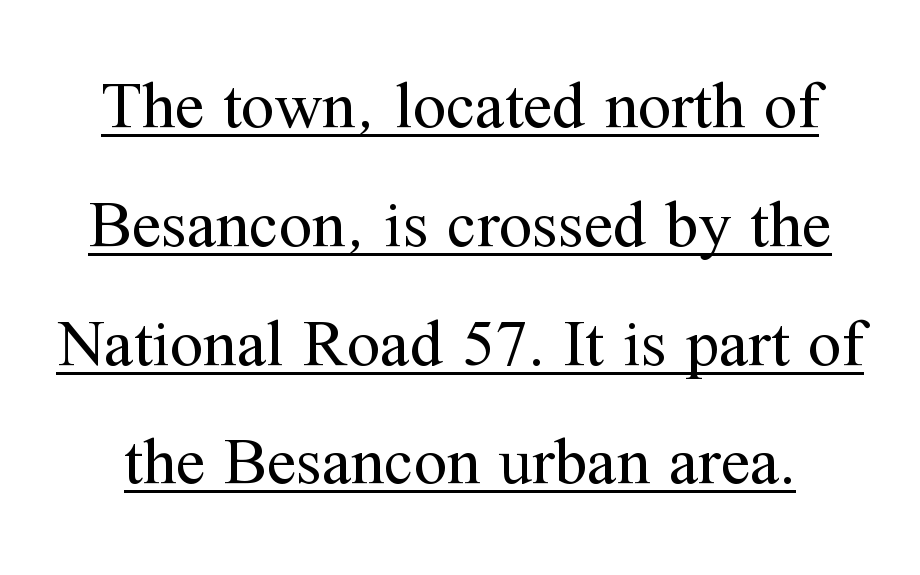
What kind of face is this? One with serifs. Vertical strokes here are truly vertical. The face used here appears with an underline applied. The face used here is proportionally spaced, like ordinary book or web type. Stems here are at most as thick as an everyday book face. The passage shown has conventional tracking throughout.
